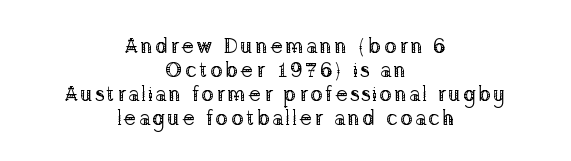
Q: Is the text bold? A: No.
Q: Is the text italic (slanted)? A: No, it is upright.
Q: Is the text underlined? A: No.
Q: How is the paragraph aligned? A: Centered.
Q: Is the spacing between lines tight, normal or loose? A: Tight.
